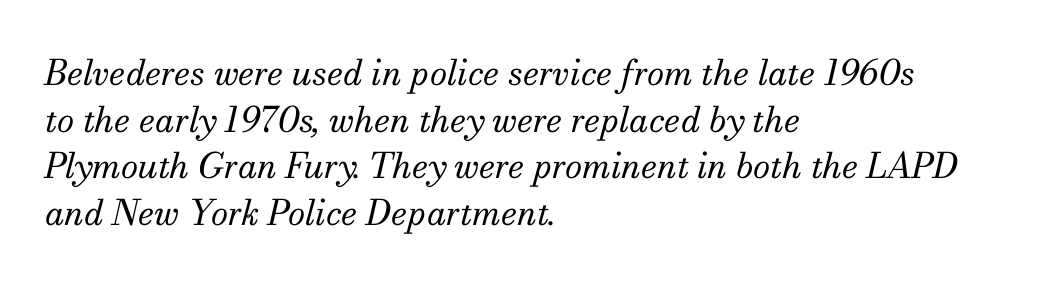
Q: Is the text bold? A: No.
Q: Is the text italic (slanted)? A: Yes, it leans right by about 13 degrees.
Q: Is the typeface a serif or a sans-serif typeface? A: Serif.
Q: Is the text underlined? A: No.
Q: How is the paragraph aligned? A: Left-aligned.
Q: Is the spacing between letters normal or unusually wide? A: Normal.
Q: Is the spacing between lines tight, normal or loose? A: Normal.
Q: Width (condensed, normal, or wide)? A: Normal.
Q: Stroke contrast? A: Medium.
Q: x-height? A: Small.
Q: Monospaced? A: No.
